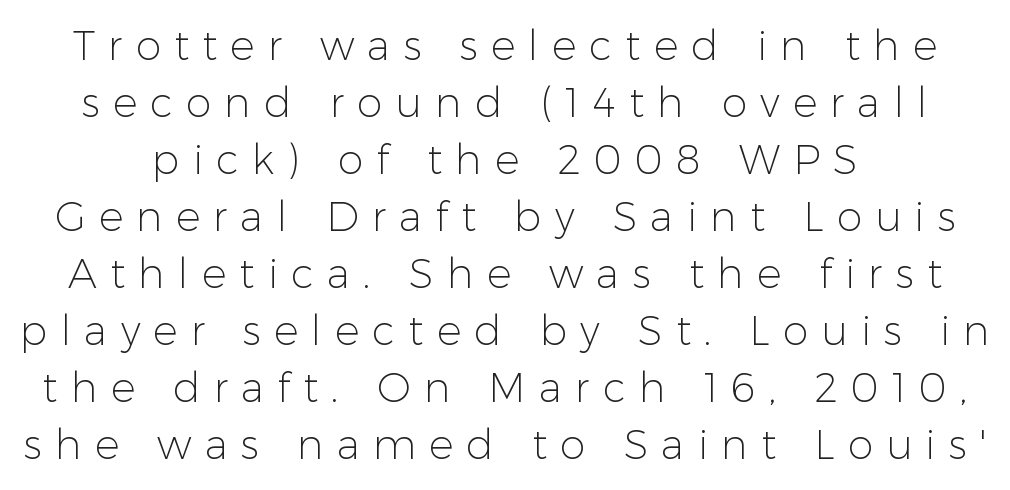
The image shows 41 px light sans-serif type, upright; set centered, normal line spacing (1.39x), unusually wide letter spacing (+0.32 em), not underlined; low stroke contrast and a medium x-height.
